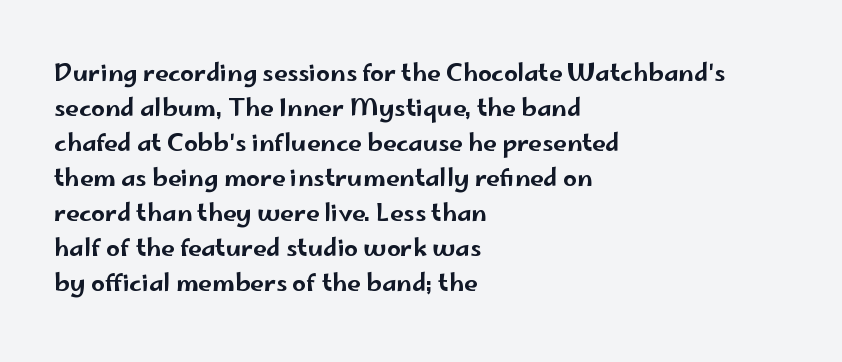
{"italic": "no", "underline": "no", "align": "left", "line_spacing": "normal", "line_spacing_ratio": 1.46, "letter_spacing": "normal", "letter_spacing_em": 0.0, "glyph_px": 24}
